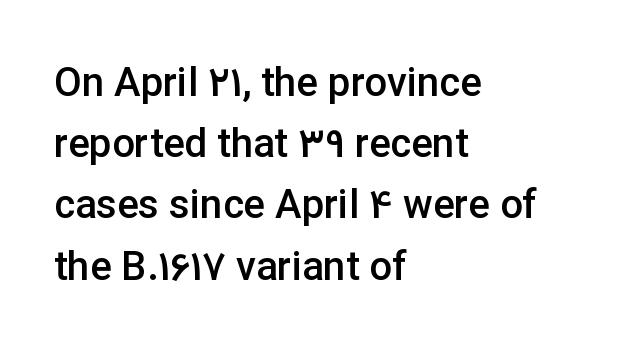
Q: Is the text bold? A: Semi-bold.
Q: Is the text italic (slanted)? A: No, it is upright.
Q: Is the typeface a serif or a sans-serif typeface? A: Sans-serif.
Q: Is the text underlined? A: No.
Q: How is the paragraph aligned? A: Left-aligned.
Q: Is the spacing between letters normal or unusually wide? A: Normal.
Q: Is the spacing between lines tight, normal or loose? A: Normal.
Q: Width (condensed, normal, or wide)? A: Normal.
Q: Stroke contrast? A: Low.
Q: x-height? A: Medium.
Q: Monospaced? A: No.
